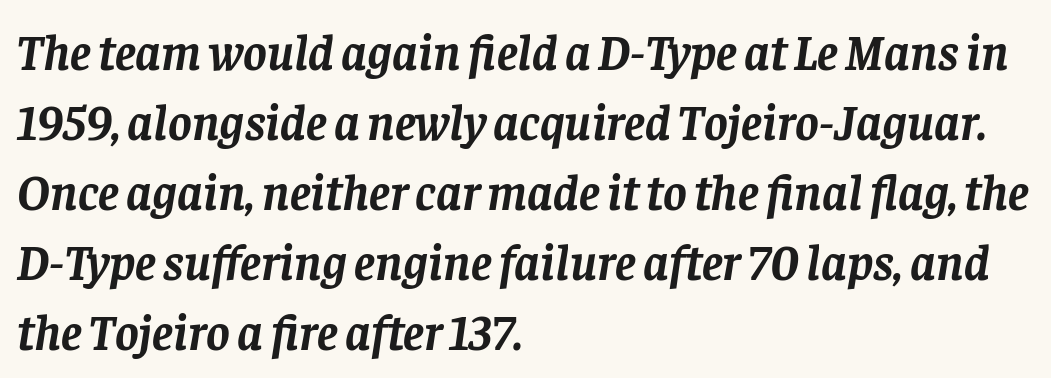
The image shows 50 px semibold serif type, italic (leaning right); set left-aligned, normal line spacing (1.4x), normal letter spacing, not underlined; low stroke contrast and a large x-height.
